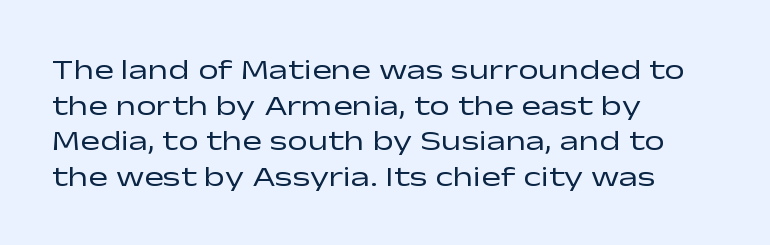
The image shows 29 px regular-weight, wide sans-serif type, upright; set left-aligned, line spacing 1.23x, normal letter spacing, not underlined; low stroke contrast and a medium x-height.
